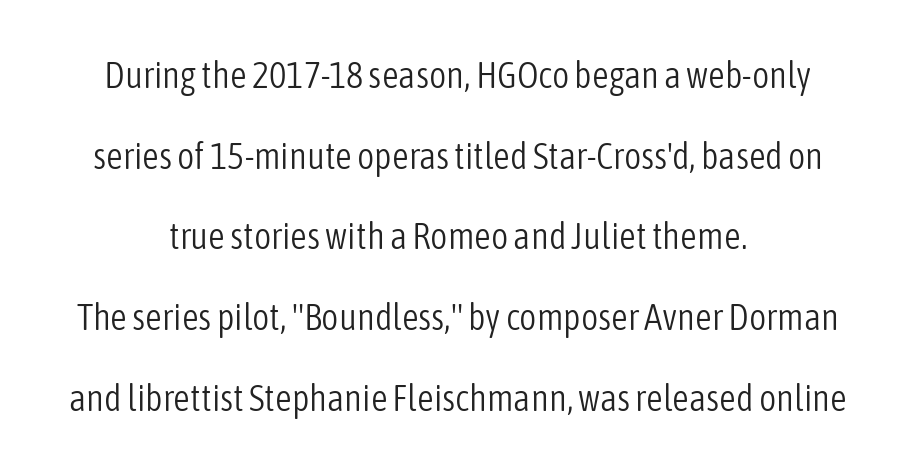
The image shows 37 px light, condensed sans-serif type, upright; set centered, loose line spacing (2.18x), normal letter spacing, not underlined; low stroke contrast and a medium x-height.
